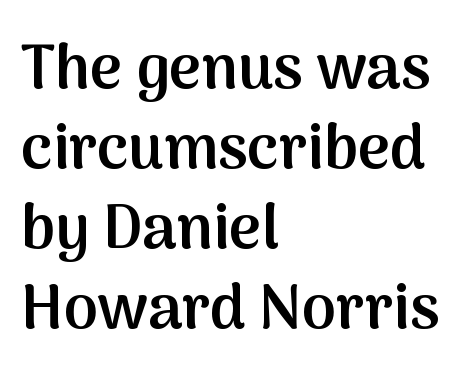
Q: Is the text bold? A: Semi-bold.
Q: Is the text italic (slanted)? A: No, it is upright.
Q: Is the typeface a serif or a sans-serif typeface? A: Sans-serif.
Q: Is the text underlined? A: No.
Q: How is the paragraph aligned? A: Left-aligned.
Q: Is the spacing between letters normal or unusually wide? A: Normal.
Q: Is the spacing between lines tight, normal or loose? A: Normal.
Q: Width (condensed, normal, or wide)? A: Normal.
Q: Stroke contrast? A: Medium.
Q: x-height? A: Medium.
Q: Monospaced? A: No.
